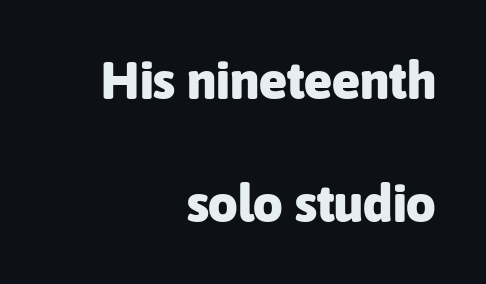
Descenders are the only things crossing below the line. You could not count columns in this text — the font is proportionally spaced. What weight is shown? A full bold with thick strokes. Typographically, this falls in the sans-serif category. The lettering stays uniformly vertical, giving the passage a roman look. Honestly, the rows look like they've been pulled way apart.
